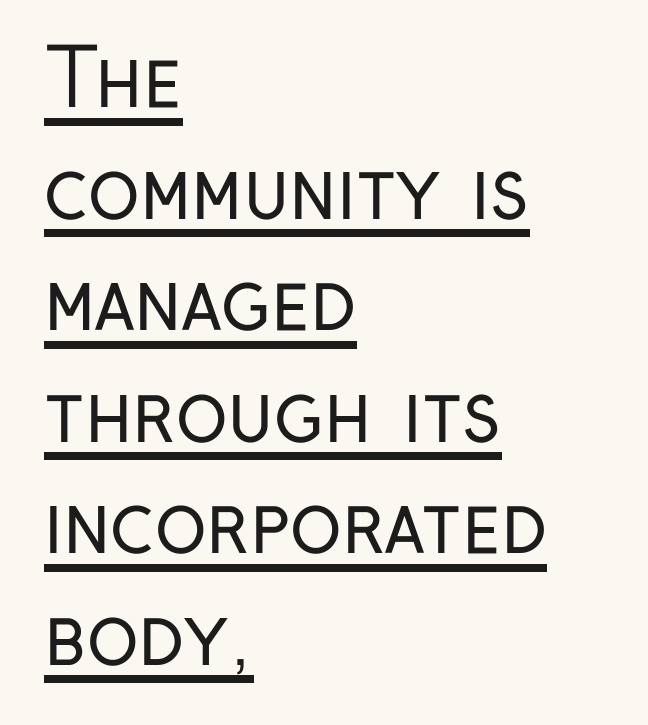
The passage shown is typed in a proportional face where columns would drift. Each line starts at the same left margin while the right side varies. The block of text has a typical density, with ordinary space between rows. On a weight scale, this lands at 450 or below. The sample's only ornament is a line tracing under the words.
